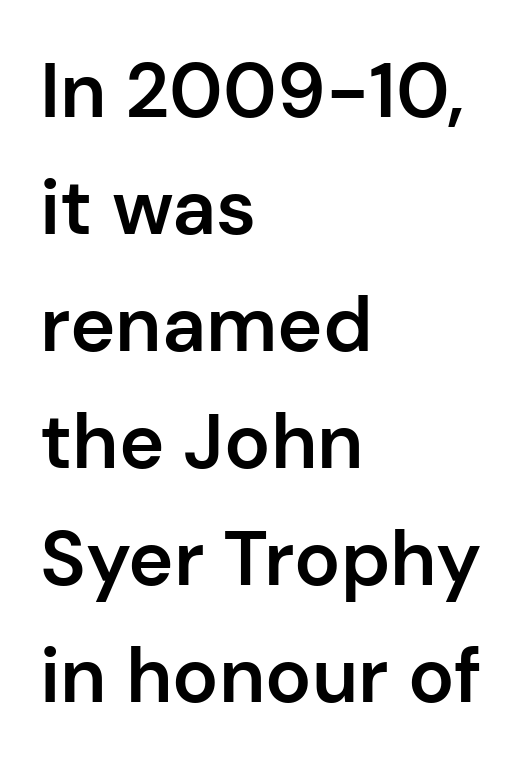
One glance says typical: line gaps are just what's usual. The letters carry no serifs — their stems end cleanly without finishing strokes. The rendering uses natural spacing where letterforms have individual widths. This is the regular roman posture of the typeface. Layout note: lines flush left. I'd describe the lettering as semibold — firm but not a full bold.
